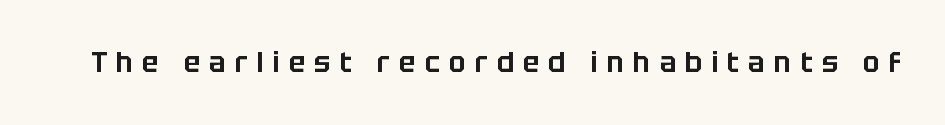
{"serif": "no", "italic": "no", "width": "normal", "stroke_contrast": "low", "x_height": "large", "monospaced": "no", "underline": "no", "letter_spacing": "wide", "letter_spacing_em": 0.32, "glyph_px": 28}
